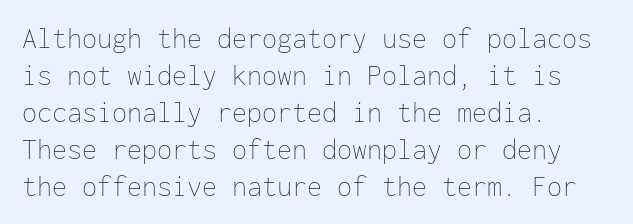
Q: Is the text bold? A: No.
Q: Is the text italic (slanted)? A: No, it is upright.
Q: Is the text underlined? A: No.
Q: How is the paragraph aligned? A: Left-aligned.
Q: Is the spacing between letters normal or unusually wide? A: Normal.
Q: Width (condensed, normal, or wide)? A: Normal.
Q: Stroke contrast? A: Low.
Q: x-height? A: Medium.
Q: Monospaced? A: Yes.
